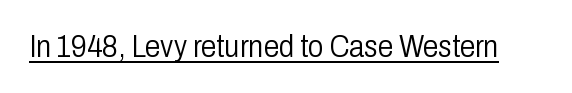
{"serif": "no", "italic": "no", "bold": "no", "weight": "light", "width": "condensed", "stroke_contrast": "low", "x_height": "medium", "monospaced": "no", "underline": "yes", "letter_spacing": "normal", "letter_spacing_em": 0.0, "glyph_px": 31}
